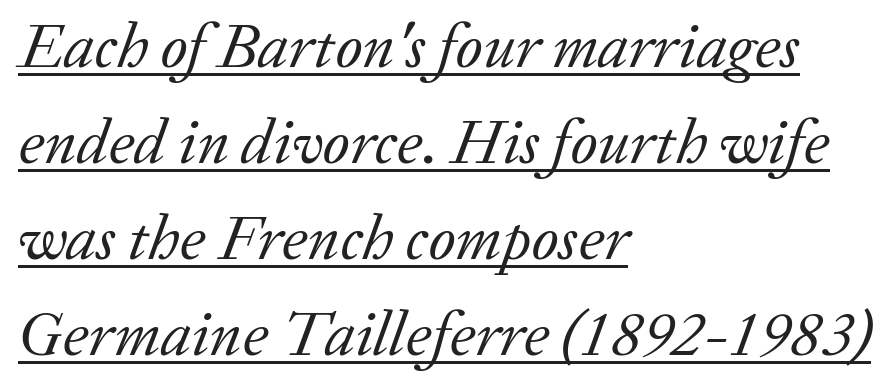
The image shows 64 px regular-weight serif type, italic (leaning right); set left-aligned, normal line spacing (1.5x), normal letter spacing, underlined; low stroke contrast and a medium x-height.
